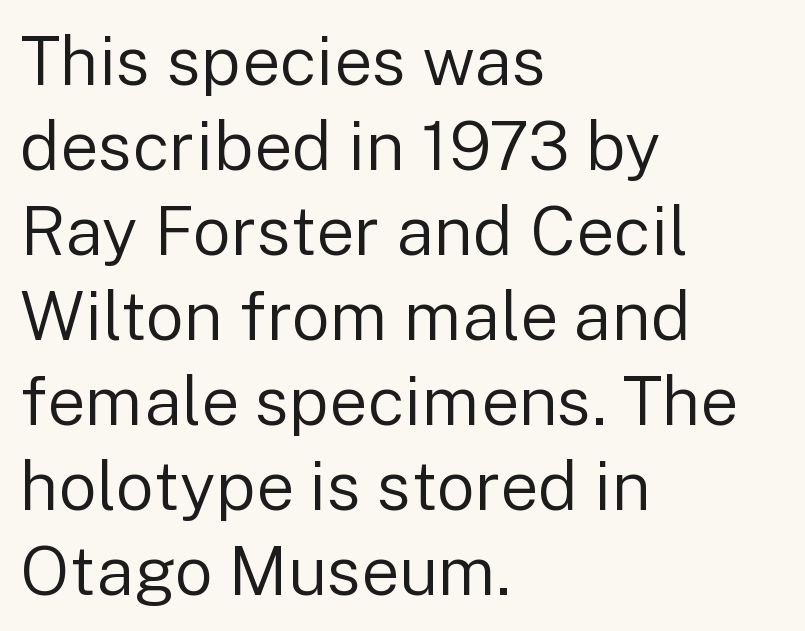
{"serif": "no", "italic": "no", "bold": "no", "weight": "regular", "width": "normal", "stroke_contrast": "low", "x_height": "medium", "monospaced": "no", "underline": "no", "align": "left", "line_spacing": "normal", "line_spacing_ratio": 1.25, "letter_spacing": "normal", "letter_spacing_em": 0.0, "glyph_px": 68}
